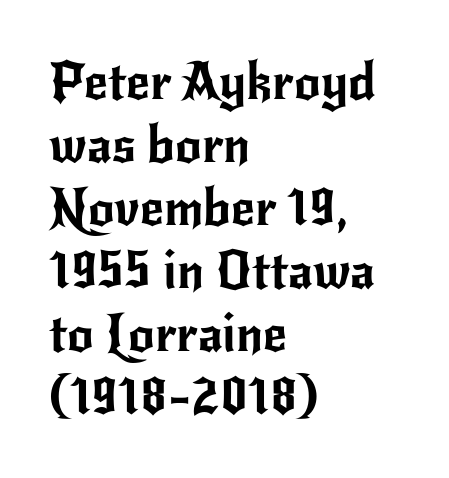
Q: Is the text italic (slanted)? A: No, it is upright.
Q: Is the typeface a serif or a sans-serif typeface? A: Sans-serif.
Q: Is the text underlined? A: No.
Q: How is the paragraph aligned? A: Left-aligned.
Q: Is the spacing between letters normal or unusually wide? A: Normal.
Q: Width (condensed, normal, or wide)? A: Normal.
Q: Stroke contrast? A: Low.
Q: x-height? A: Small.
Q: Monospaced? A: No.
